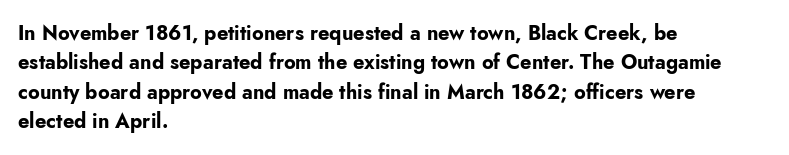
Emphasis by weight is at full strength: bold. The glyphs are unaccompanied by any horizontal stroke below them. Nothing unusual about the tracking: characters are spaced as the font intends. Do the letters lean? They stand straight. Every row of glyphs begins at an identical x-position on the left.
